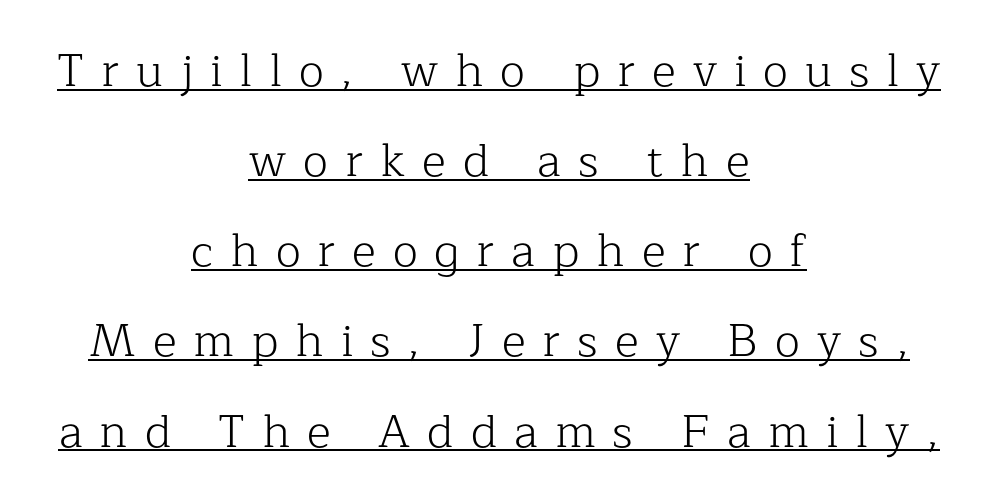
The image shows 46 px light serif type, upright; set centered, loose line spacing (1.96x), unusually wide letter spacing (+0.37 em), underlined; low stroke contrast and a medium x-height.
